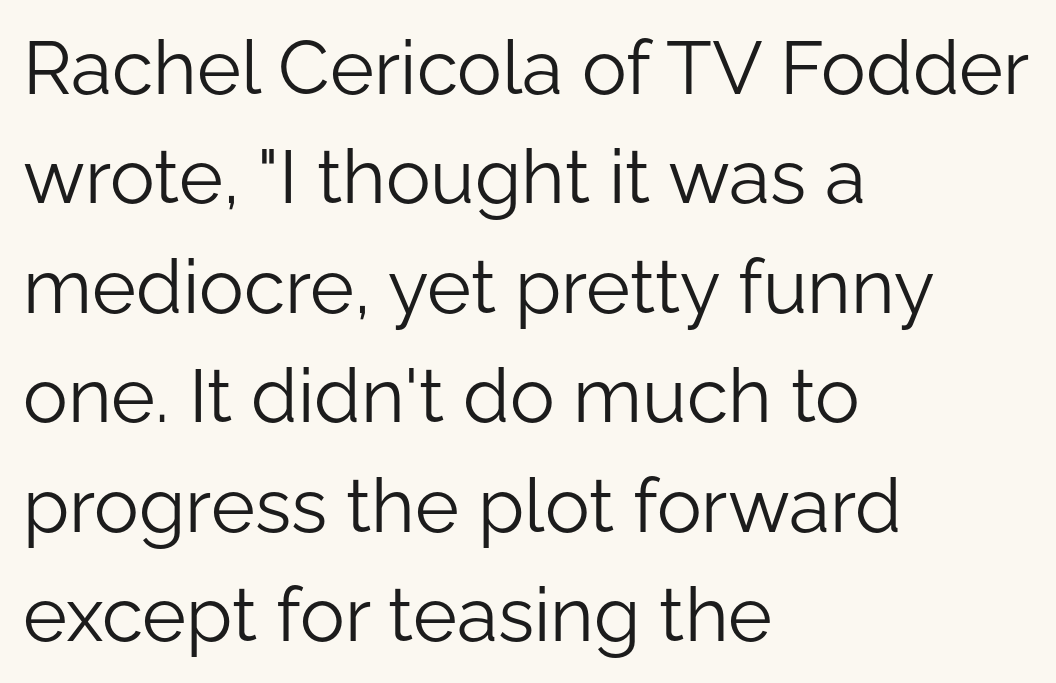
The image shows 75 px light sans-serif type, upright; set left-aligned, normal line spacing (1.46x), normal letter spacing, not underlined; low stroke contrast and a medium x-height.
